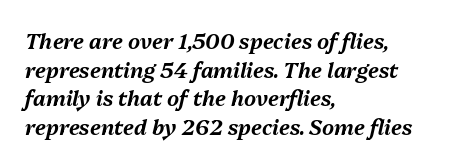
Standard letterfit; no display-style spreading of the glyphs. Which margin do the lines hug? The left one — the right edge is uneven. The passage shown is not underscored anywhere. The specimen reads as italic at a glance. The vertical gap from one line to the next is medium.
